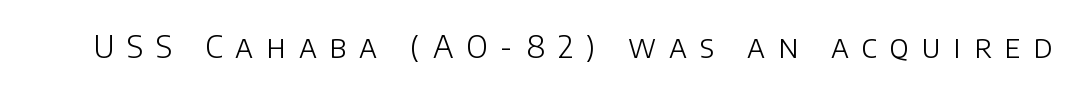
Q: Is the text bold? A: No.
Q: Is the text italic (slanted)? A: No, it is upright.
Q: Is the typeface a serif or a sans-serif typeface? A: Sans-serif.
Q: Is the text underlined? A: No.
Q: Is the spacing between letters normal or unusually wide? A: Unusually wide.
Q: Width (condensed, normal, or wide)? A: Normal.
Q: Stroke contrast? A: Low.
Q: x-height? A: Large.
Q: Monospaced? A: No.
